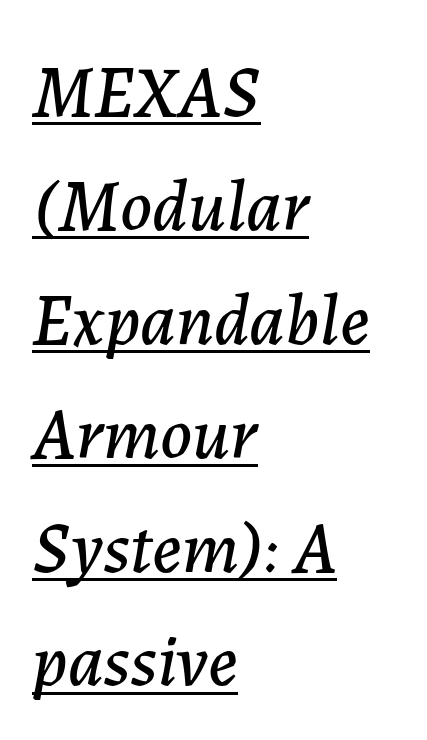
Q: Is the text italic (slanted)? A: Yes, it leans right by about 7 degrees.
Q: Is the text underlined? A: Yes.
Q: How is the paragraph aligned? A: Left-aligned.
Q: Is the spacing between letters normal or unusually wide? A: Normal.
Q: Is the spacing between lines tight, normal or loose? A: Normal.
Q: Width (condensed, normal, or wide)? A: Normal.
Q: Stroke contrast? A: Low.
Q: x-height? A: Medium.
Q: Monospaced? A: No.
